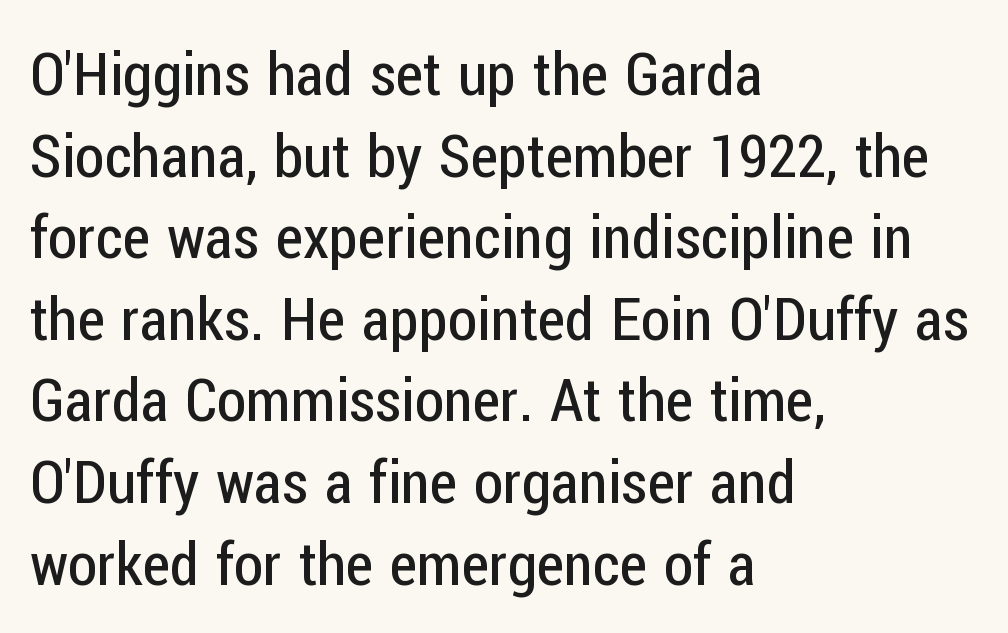
The image shows 60 px regular-weight, condensed sans-serif type, upright; set left-aligned, normal line spacing (1.36x), normal letter spacing, not underlined; low stroke contrast and a medium x-height.
